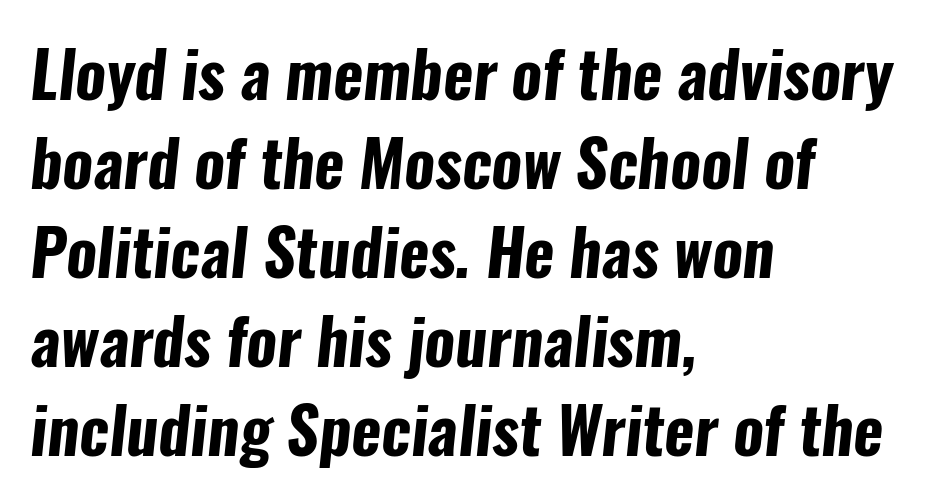
Q: Is the text bold? A: Yes.
Q: Is the typeface a serif or a sans-serif typeface? A: Sans-serif.
Q: Is the text underlined? A: No.
Q: How is the paragraph aligned? A: Left-aligned.
Q: Is the spacing between letters normal or unusually wide? A: Normal.
Q: Is the spacing between lines tight, normal or loose? A: Normal.
Q: Width (condensed, normal, or wide)? A: Condensed.
Q: Stroke contrast? A: Low.
Q: x-height? A: Medium.
Q: Monospaced? A: No.
